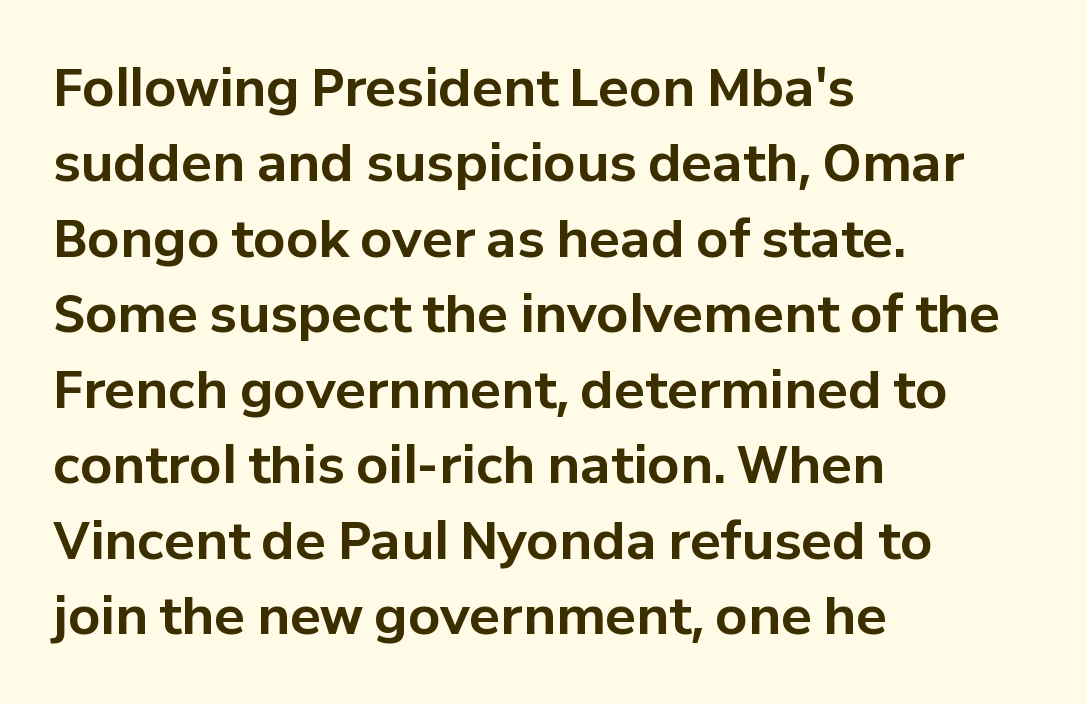
Q: Is the text bold? A: Yes.
Q: Is the text italic (slanted)? A: No, it is upright.
Q: Is the typeface a serif or a sans-serif typeface? A: Sans-serif.
Q: Is the text underlined? A: No.
Q: How is the paragraph aligned? A: Left-aligned.
Q: Is the spacing between letters normal or unusually wide? A: Normal.
Q: Is the spacing between lines tight, normal or loose? A: Normal.
Q: Width (condensed, normal, or wide)? A: Normal.
Q: Stroke contrast? A: Low.
Q: x-height? A: Medium.
Q: Monospaced? A: No.
